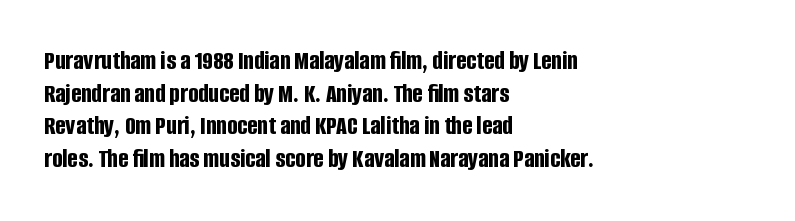
The image shows 27 px bold type, upright; set left-aligned, line spacing 1.21x, normal letter spacing, not underlined.
